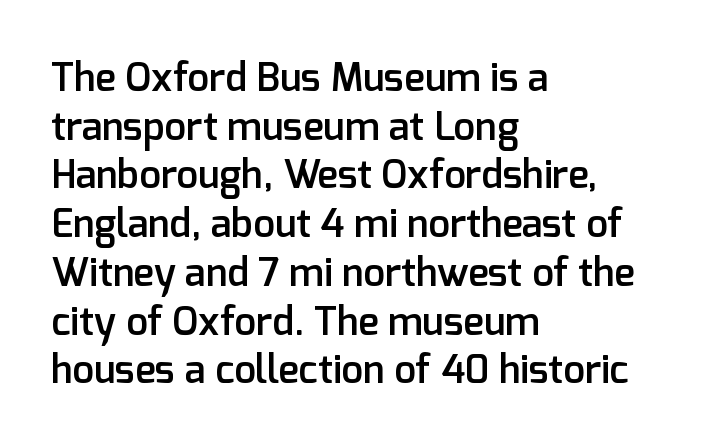
The image shows 39 px semibold sans-serif type, upright; set left-aligned, normal line spacing (1.25x), normal letter spacing, not underlined; low stroke contrast and a medium x-height.
